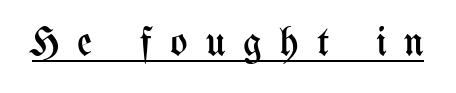
The image shows 41 px regular-weight, condensed type, upright; set unusually wide letter spacing (+0.43 em), underlined; medium stroke contrast and a medium x-height.
